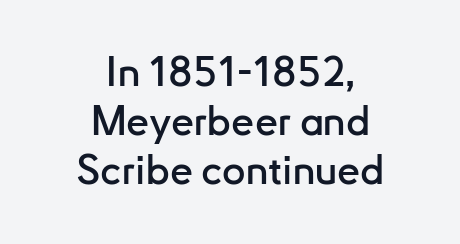
{"serif": "no", "italic": "no", "width": "normal", "stroke_contrast": "low", "x_height": "small", "monospaced": "no", "underline": "no", "align": "center", "line_spacing_ratio": 1.2, "letter_spacing": "normal", "letter_spacing_em": 0.0, "glyph_px": 41}
